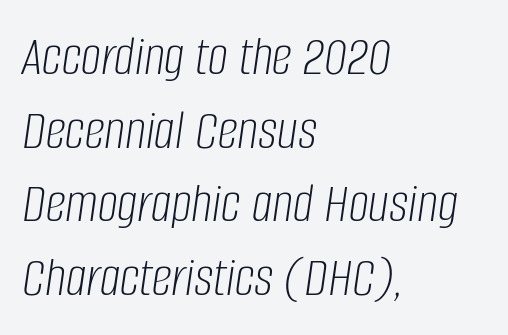
The image shows 57 px light, condensed type, italic (leaning right); set left-aligned, normal line spacing (1.29x), normal letter spacing, not underlined; low stroke contrast and a large x-height.
